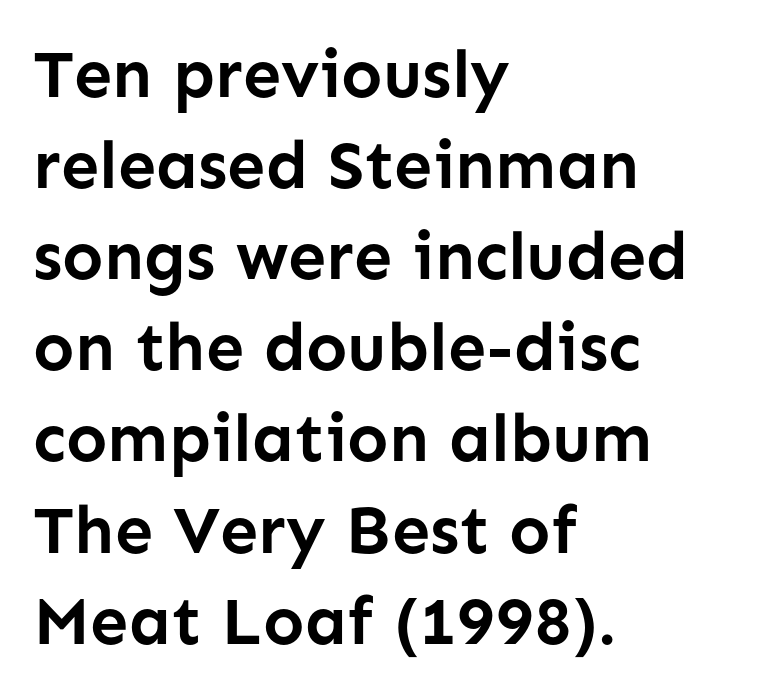
Q: Is the text bold? A: Yes.
Q: Is the text italic (slanted)? A: No, it is upright.
Q: Is the typeface a serif or a sans-serif typeface? A: Sans-serif.
Q: Is the text underlined? A: No.
Q: How is the paragraph aligned? A: Left-aligned.
Q: Is the spacing between letters normal or unusually wide? A: Normal.
Q: Is the spacing between lines tight, normal or loose? A: Normal.
Q: Width (condensed, normal, or wide)? A: Normal.
Q: Stroke contrast? A: Low.
Q: x-height? A: Medium.
Q: Monospaced? A: No.
